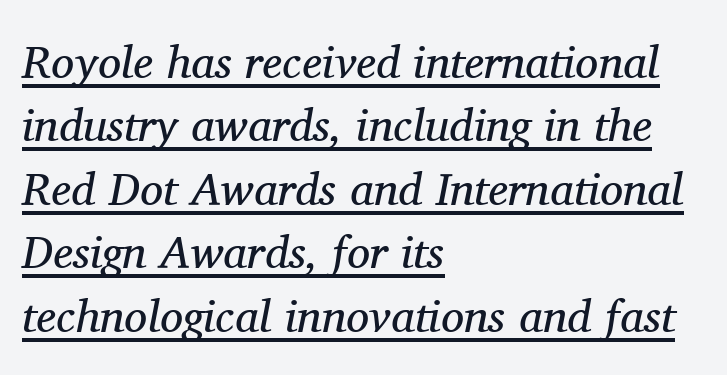
The image shows 46 px regular-weight serif type, italic (leaning right); set left-aligned, normal line spacing (1.38x), normal letter spacing, underlined; medium stroke contrast and a medium x-height.
